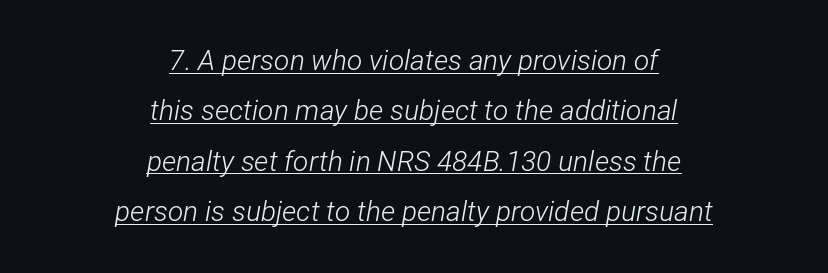
The image shows 28 px light, condensed type, italic (leaning right); set centered, line spacing 1.8x, normal letter spacing, underlined; low stroke contrast and a medium x-height.
